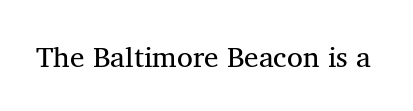
Q: Is the text bold? A: No.
Q: Is the text italic (slanted)? A: No, it is upright.
Q: Is the typeface a serif or a sans-serif typeface? A: Serif.
Q: Is the text underlined? A: No.
Q: Is the spacing between letters normal or unusually wide? A: Normal.
Q: Width (condensed, normal, or wide)? A: Normal.
Q: Stroke contrast? A: Medium.
Q: x-height? A: Medium.
Q: Monospaced? A: No.
